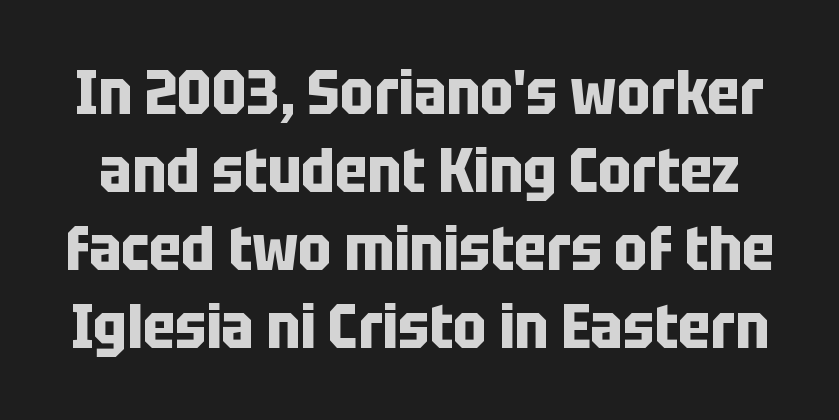
{"serif": "no", "italic": "no", "bold": "yes", "weight": "bold", "width": "condensed", "stroke_contrast": "low", "x_height": "large", "monospaced": "no", "underline": "no", "line_spacing": "normal", "line_spacing_ratio": 1.26, "letter_spacing": "normal", "letter_spacing_em": 0.0, "glyph_px": 62}
